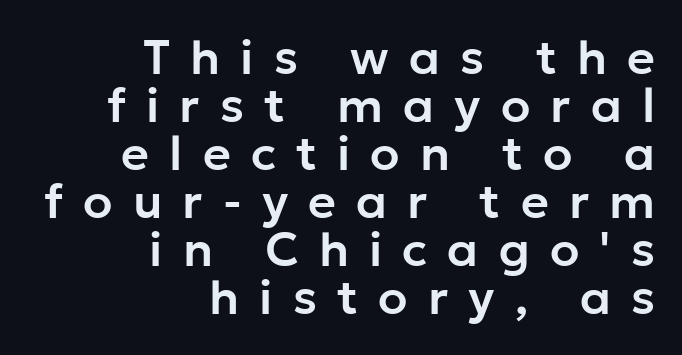
The image shows 48 px sans-serif type, upright; set right-aligned, tight line spacing (1.0x), unusually wide letter spacing (+0.42 em), not underlined; low stroke contrast and a medium x-height.
